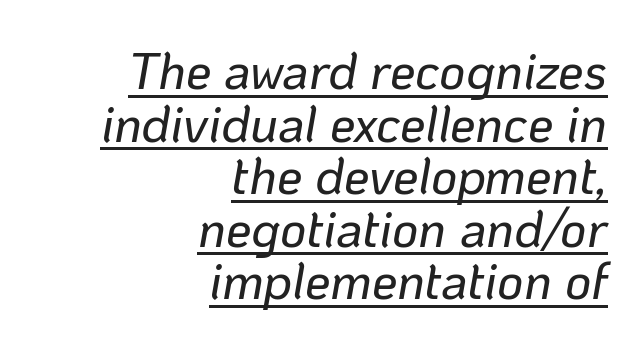
The image shows 51 px text type, italic (leaning right); set right-aligned, tight line spacing (1.03x), normal letter spacing, underlined; low stroke contrast and a medium x-height.
